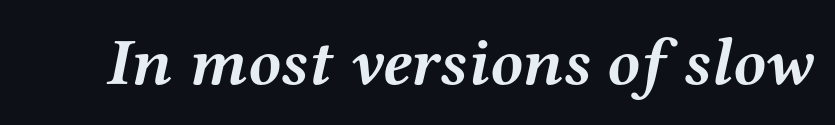
These lines keep a tight, regular rhythm from letter to letter. The font's italic variant was chosen for this text. To sum up the face: it has serifs. Decoration check: the copy has no underline.
